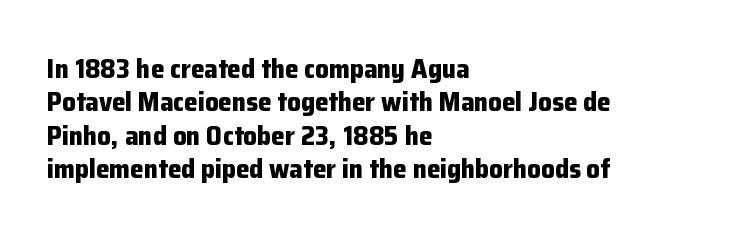
There is no visible air inserted between adjacent glyphs. Compared with a centered layout, this one pins lines to the left instead. The strokes are fattened all the way to bold. A typesetter would mark this as roman, not italic. The words here are not underlined.
